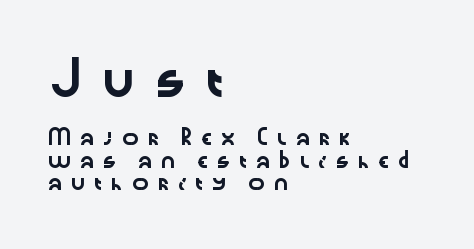
{"serif": "no", "italic": "no", "width": "wide", "stroke_contrast": "low", "x_height": "medium", "monospaced": "no", "underline": "no", "align": "left", "line_spacing": "normal", "line_spacing_ratio": 1.59, "letter_spacing": "wide", "letter_spacing_em": 0.49, "larger_block": "first", "size_ratio": 2.29, "glyph_px": 32}
